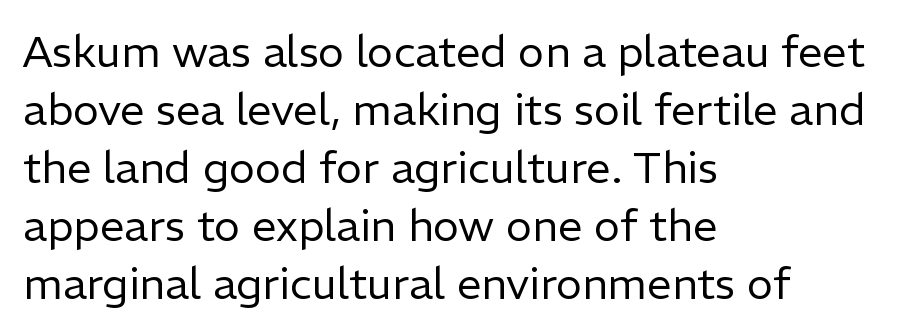
The image shows 44 px regular-weight sans-serif type, upright; set left-aligned, normal line spacing (1.32x), normal letter spacing, not underlined; low stroke contrast and a medium x-height.
